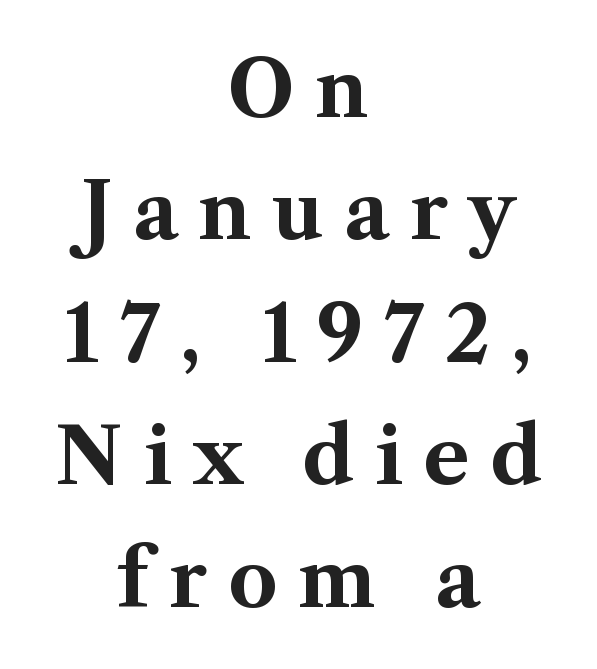
Typeset on center — no edge is straight. A typesetter would call this leading conventional body-copy spacing. Is this a fixed-width face? No — the glyphs have proportional, varying widths. No italicization has been applied; the sample stays upright.
